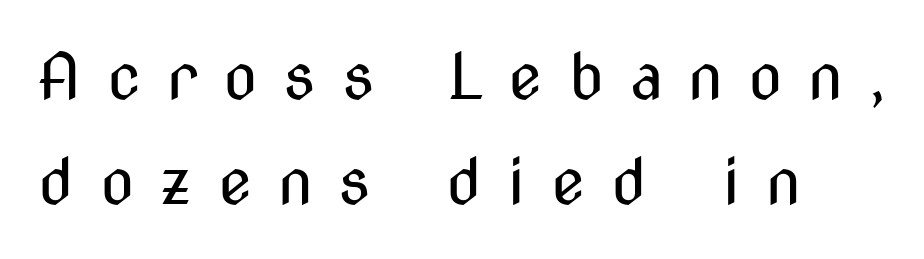
{"serif": "no", "italic": "no", "bold": "no", "weight": "regular", "width": "condensed", "stroke_contrast": "medium", "x_height": "medium", "monospaced": "no", "underline": "no", "align": "left", "line_spacing": "normal", "line_spacing_ratio": 1.67, "letter_spacing": "wide", "letter_spacing_em": 0.4, "glyph_px": 63}
